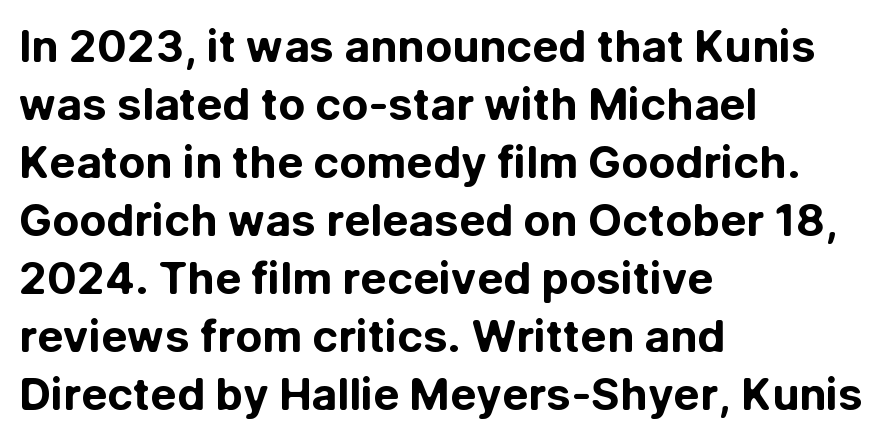
{"serif": "no", "italic": "no", "bold": "yes", "weight": "bold", "width": "normal", "stroke_contrast": "low", "x_height": "medium", "monospaced": "no", "underline": "no", "align": "left", "line_spacing": "normal", "line_spacing_ratio": 1.32, "letter_spacing": "normal", "letter_spacing_em": 0.0, "glyph_px": 44}
